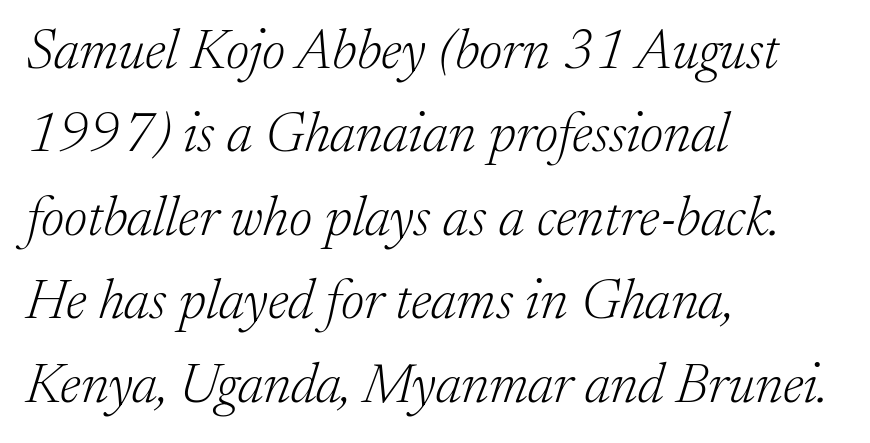
The words here are not underlined. This sample uses plain, unmodified letter spacing. This rendering uses left alignment, leaving the right contour irregular. If you measured baseline to baseline, you'd find a middling distance.
